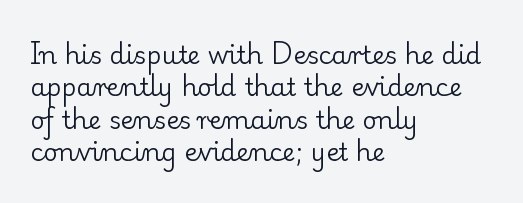
The image shows 25 px text type, upright; set left-aligned, normal line spacing (1.3x), normal letter spacing, not underlined.
